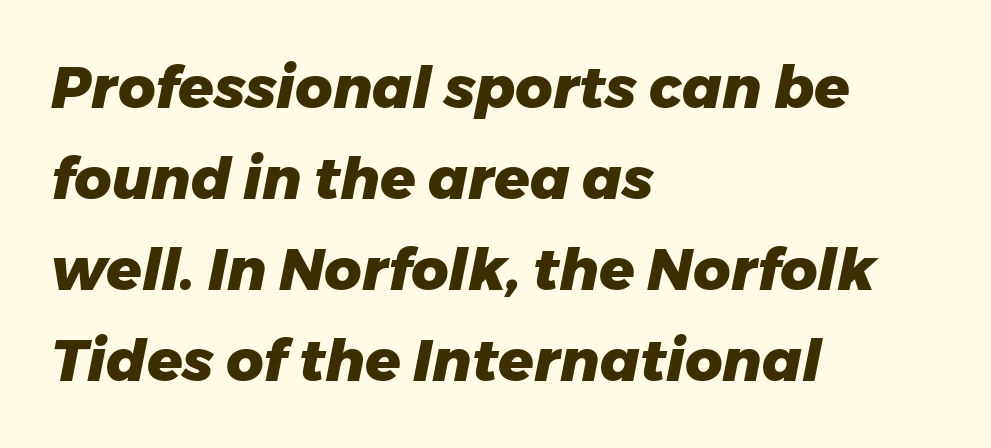
The image shows 58 px heavy type, italic (leaning right); set left-aligned, normal line spacing (1.57x), normal letter spacing, not underlined; low stroke contrast and a medium x-height.
